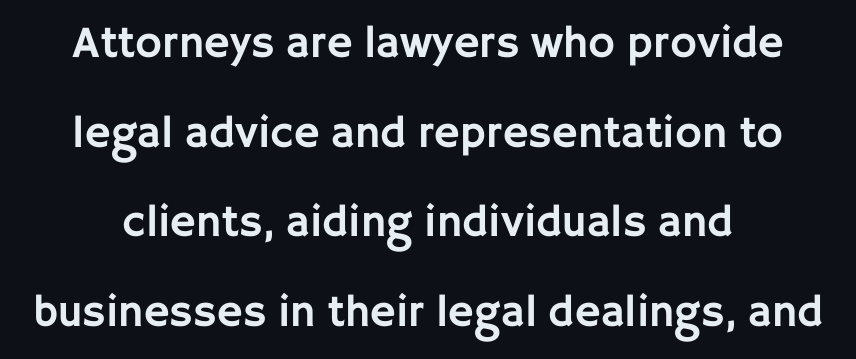
{"serif": "no", "italic": "no", "width": "normal", "stroke_contrast": "low", "x_height": "large", "monospaced": "no", "underline": "no", "line_spacing": "loose", "line_spacing_ratio": 1.99, "letter_spacing": "normal", "letter_spacing_em": 0.0, "glyph_px": 45}
